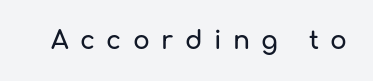
Upright lettering throughout. Compared with typical body copy, the letter spacing here is much looser. Check under the words: just untouched page.
